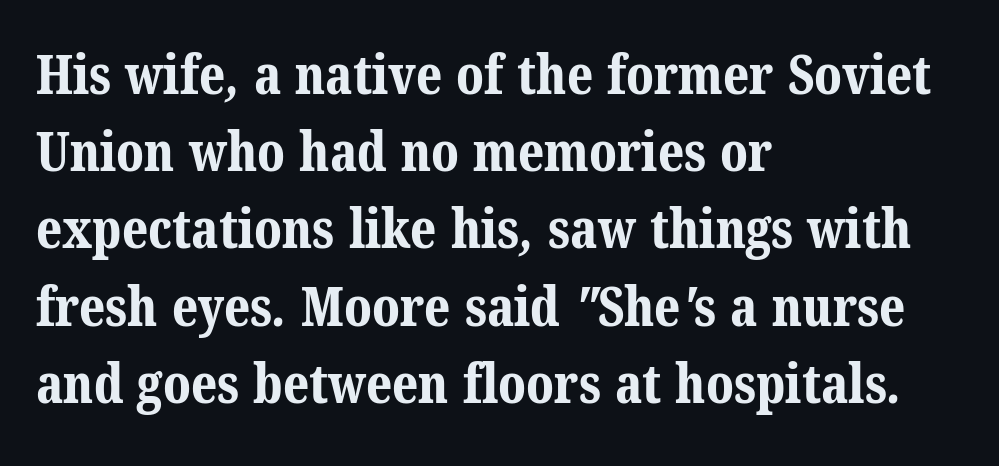
Letter spacing: default. The characters look thick and weighty, a clear bold. The typeface chosen for these lines features serifs. If you measured baseline to baseline, you'd find a middling distance. The string is rendered with underlining switched off.
